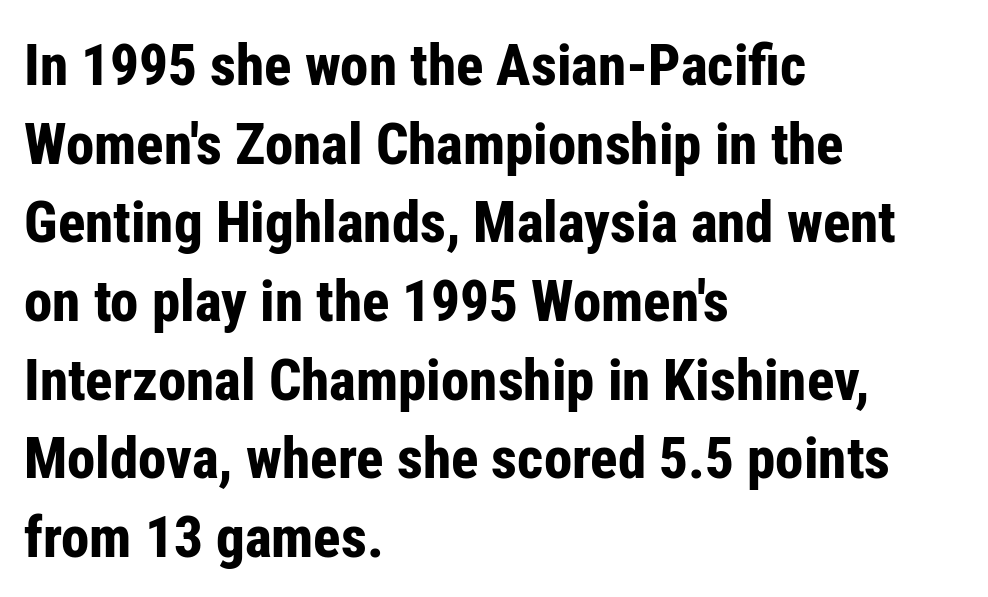
Q: Is the text bold? A: Yes.
Q: Is the text italic (slanted)? A: No, it is upright.
Q: Is the typeface a serif or a sans-serif typeface? A: Sans-serif.
Q: Is the text underlined? A: No.
Q: How is the paragraph aligned? A: Left-aligned.
Q: Is the spacing between letters normal or unusually wide? A: Normal.
Q: Is the spacing between lines tight, normal or loose? A: Normal.
Q: Width (condensed, normal, or wide)? A: Condensed.
Q: Stroke contrast? A: Low.
Q: x-height? A: Medium.
Q: Monospaced? A: No.
